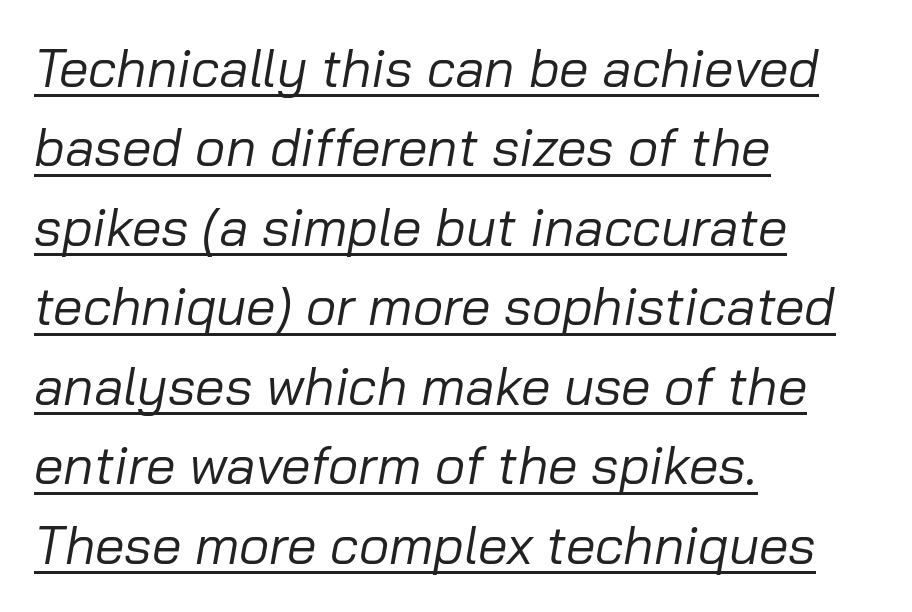
Q: Is the text bold? A: No.
Q: Is the text italic (slanted)? A: Yes, it leans right by about 10 degrees.
Q: Is the text underlined? A: Yes.
Q: How is the paragraph aligned? A: Left-aligned.
Q: Is the spacing between letters normal or unusually wide? A: Normal.
Q: Is the spacing between lines tight, normal or loose? A: Normal.
Q: Width (condensed, normal, or wide)? A: Normal.
Q: Stroke contrast? A: Low.
Q: x-height? A: Medium.
Q: Monospaced? A: No.
